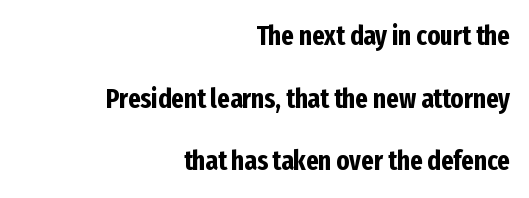
{"italic": "no", "bold": "yes", "underline": "no", "align": "right", "line_spacing": "loose", "line_spacing_ratio": 2.32, "letter_spacing": "normal", "letter_spacing_em": 0.0, "glyph_px": 27}
